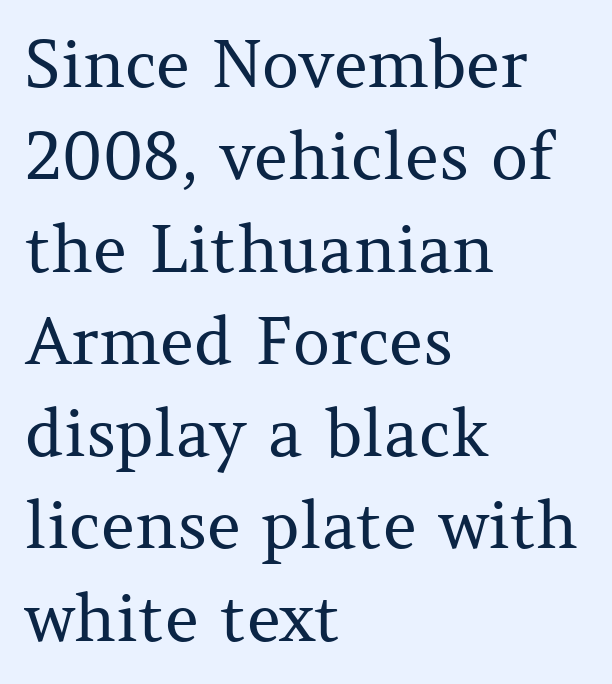
The lines in this sample share a left origin and differ only in where they stop. Do the characters align in a grid? No, the font is proportional. How are the letters spaced? Ordinarily, with no added tracking. Only glyphs here, with clear space below each row.
